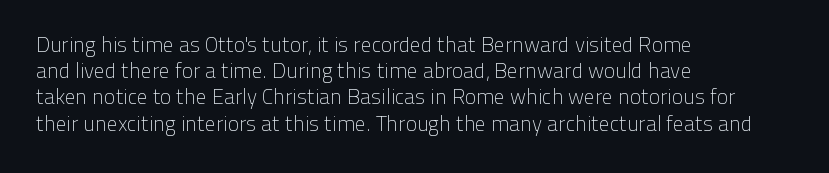
Q: Is the text bold? A: No.
Q: Is the text italic (slanted)? A: No, it is upright.
Q: Is the text underlined? A: No.
Q: How is the paragraph aligned? A: Left-aligned.
Q: Is the spacing between letters normal or unusually wide? A: Normal.
Q: Is the spacing between lines tight, normal or loose? A: Normal.
